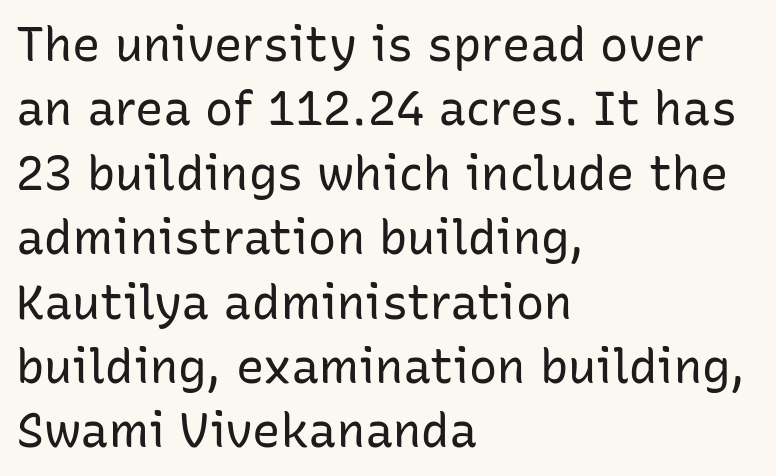
The lines are quadded left. Varying glyph widths throughout — classic text-font behaviour. Only glyphs here, with clear space below each row. Nope, not italic — everything's standing straight. Summary of vertical rhythm: regular, with standard interline spacing.
